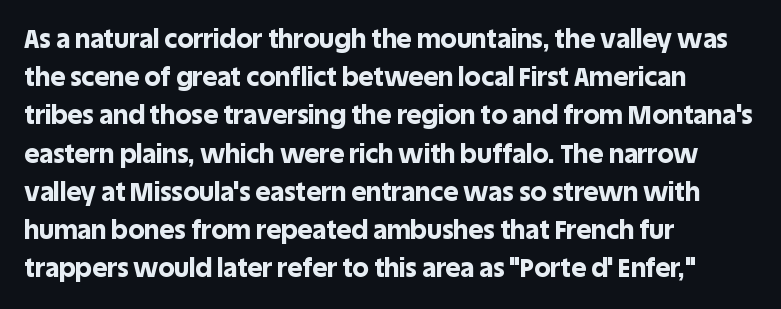
{"italic": "no", "bold": "yes", "underline": "no", "align": "left", "line_spacing": "normal", "line_spacing_ratio": 1.47, "letter_spacing": "normal", "letter_spacing_em": 0.0, "glyph_px": 26}
